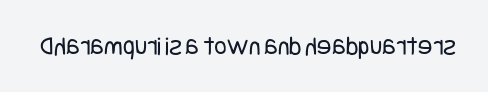
Has an underline been added? It has not. The type is set solid horizontally, with unmodified tracking. The characters are drawn with everyday or finer stroke widths. Every character sits straight up, as roman type does.
